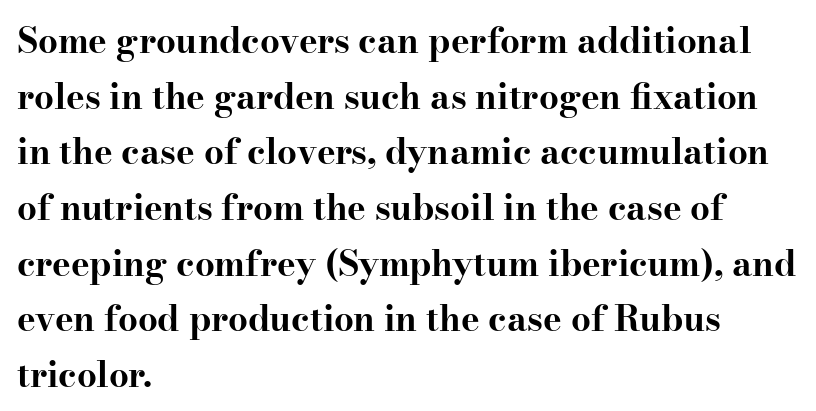
The image shows 35 px bold, wide serif type, upright; set left-aligned, normal line spacing (1.59x), normal letter spacing, not underlined; high stroke contrast and a small x-height.
